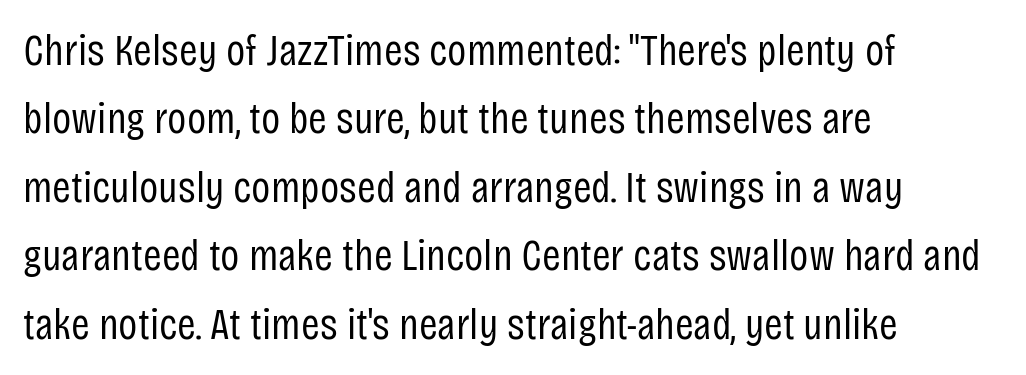
The image shows 45 px regular-weight, condensed sans-serif type, upright; set left-aligned, normal line spacing (1.52x), normal letter spacing, not underlined; low stroke contrast and a large x-height.
